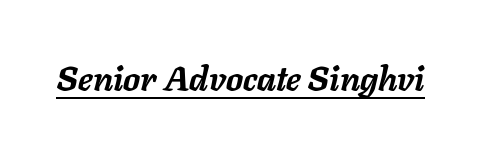
{"italic": "yes", "lean": "right", "slant_degrees": 11, "bold": "yes", "weight": "semibold", "width": "normal", "stroke_contrast": "low", "x_height": "medium", "monospaced": "no", "underline": "yes", "letter_spacing": "normal", "letter_spacing_em": 0.0, "glyph_px": 34}
